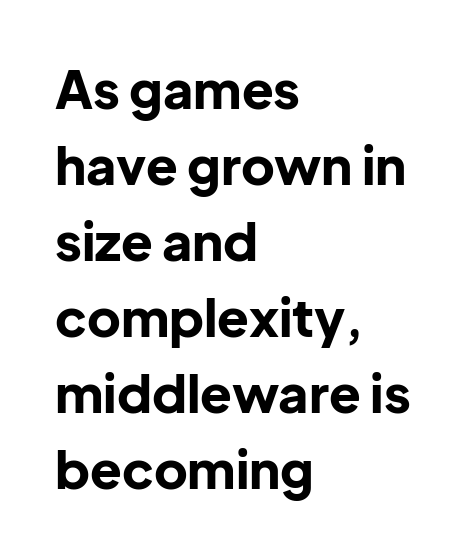
The image shows 52 px bold sans-serif type, upright; set left-aligned, normal line spacing (1.46x), normal letter spacing, not underlined; low stroke contrast and a medium x-height.
